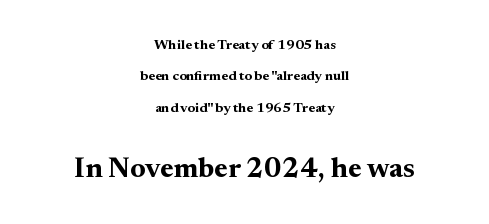
The image shows 29 px bold serif type, upright; set centered, loose line spacing (2.24x), normal letter spacing, not underlined; the second (bottom) block is 2.07x larger; medium stroke contrast and a small x-height.
